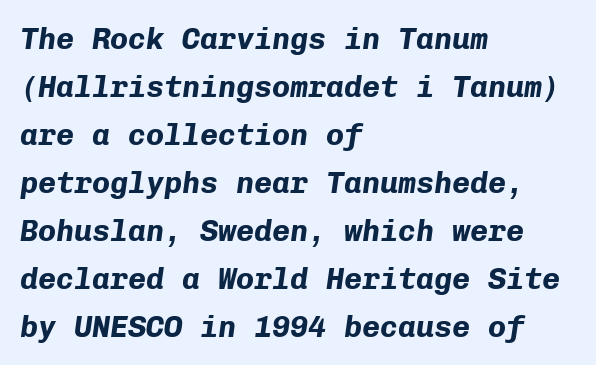
Q: Is the text bold? A: Yes.
Q: Is the text italic (slanted)? A: Yes, it leans right by about 8 degrees.
Q: Is the text underlined? A: No.
Q: How is the paragraph aligned? A: Left-aligned.
Q: Is the spacing between letters normal or unusually wide? A: Normal.
Q: Is the spacing between lines tight, normal or loose? A: Normal.
Q: Width (condensed, normal, or wide)? A: Normal.
Q: Stroke contrast? A: Low.
Q: x-height? A: Medium.
Q: Monospaced? A: Yes.
